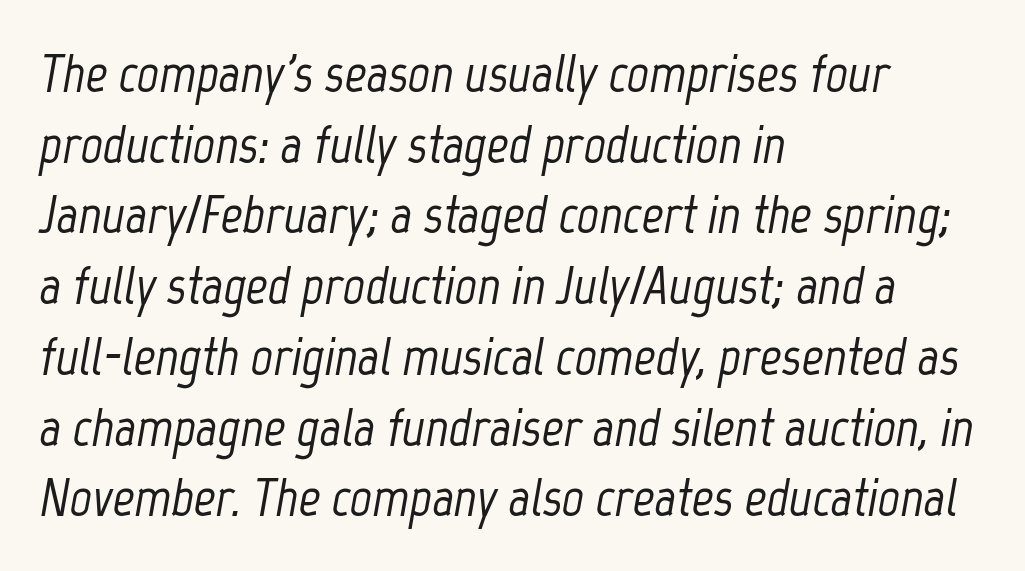
The image shows 54 px condensed type, italic (leaning right); set left-aligned, normal line spacing (1.31x), normal letter spacing, not underlined; low stroke contrast and a medium x-height.
